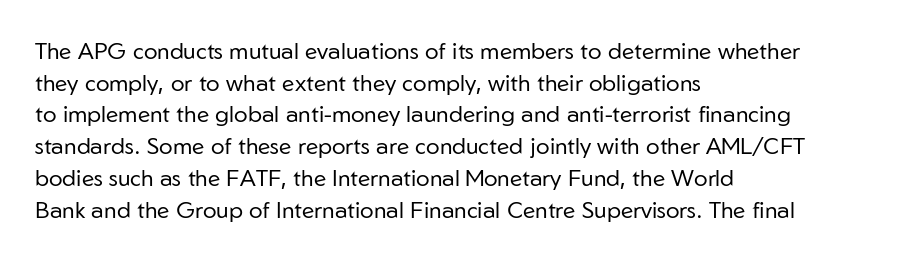
Q: Is the text bold? A: No.
Q: Is the text italic (slanted)? A: No, it is upright.
Q: Is the text underlined? A: No.
Q: How is the paragraph aligned? A: Left-aligned.
Q: Is the spacing between letters normal or unusually wide? A: Normal.
Q: Is the spacing between lines tight, normal or loose? A: Normal.
